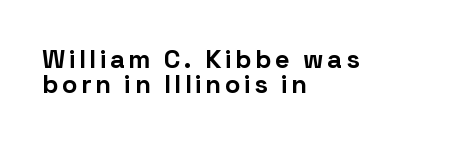
Q: Is the text bold? A: Yes.
Q: Is the text italic (slanted)? A: No, it is upright.
Q: Is the text underlined? A: No.
Q: How is the paragraph aligned? A: Left-aligned.
Q: Is the spacing between lines tight, normal or loose? A: Tight.
